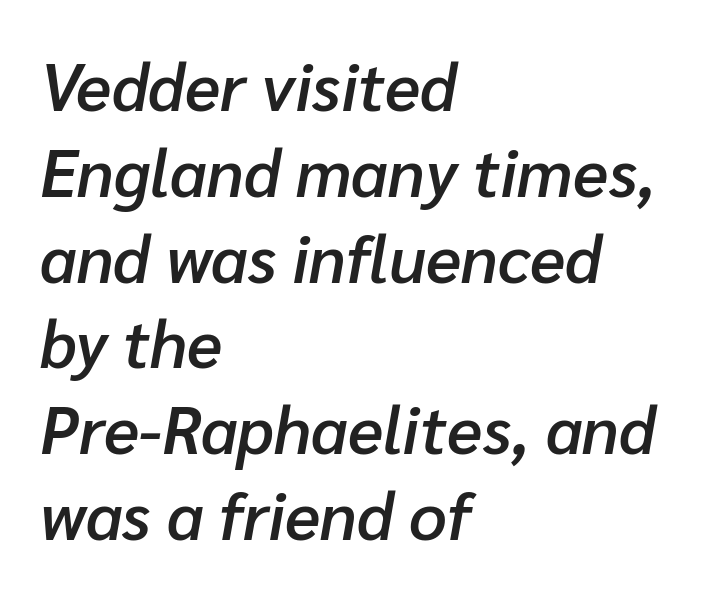
{"italic": "yes", "lean": "right", "slant_degrees": 10, "bold": "semi", "weight": "semibold", "width": "normal", "stroke_contrast": "low", "x_height": "medium", "monospaced": "no", "underline": "no", "align": "left", "line_spacing": "normal", "line_spacing_ratio": 1.3, "letter_spacing": "normal", "letter_spacing_em": 0.0, "glyph_px": 66}
